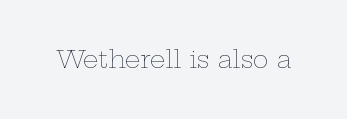
Only glyphs here, with clear space below each row. Notice how the stems are strictly vertical — no italics here. Between one letter and the next there's only the usual sliver of space. Is this a heavy cut? Hardly; it is regular or lighter.
